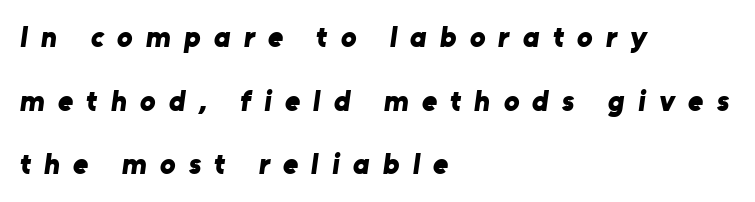
Q: Is the text bold? A: Yes.
Q: Is the typeface a serif or a sans-serif typeface? A: Sans-serif.
Q: Is the text underlined? A: No.
Q: How is the paragraph aligned? A: Left-aligned.
Q: Is the spacing between letters normal or unusually wide? A: Unusually wide.
Q: Is the spacing between lines tight, normal or loose? A: Loose.
Q: Width (condensed, normal, or wide)? A: Normal.
Q: Stroke contrast? A: Low.
Q: x-height? A: Medium.
Q: Monospaced? A: No.
